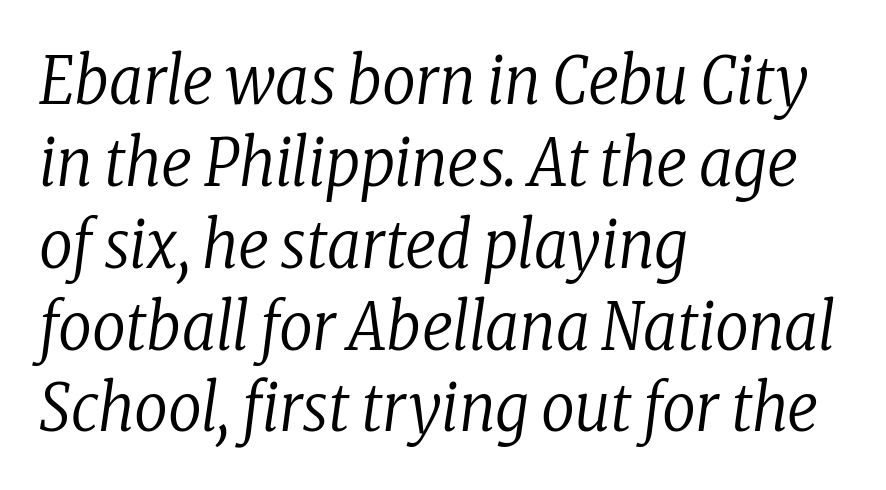
{"serif": "yes", "italic": "yes", "lean": "right", "slant_degrees": 8, "bold": "no", "weight": "regular", "width": "condensed", "stroke_contrast": "low", "x_height": "medium", "monospaced": "no", "underline": "no", "align": "left", "line_spacing_ratio": 1.24, "letter_spacing": "normal", "letter_spacing_em": 0.0, "glyph_px": 66}
